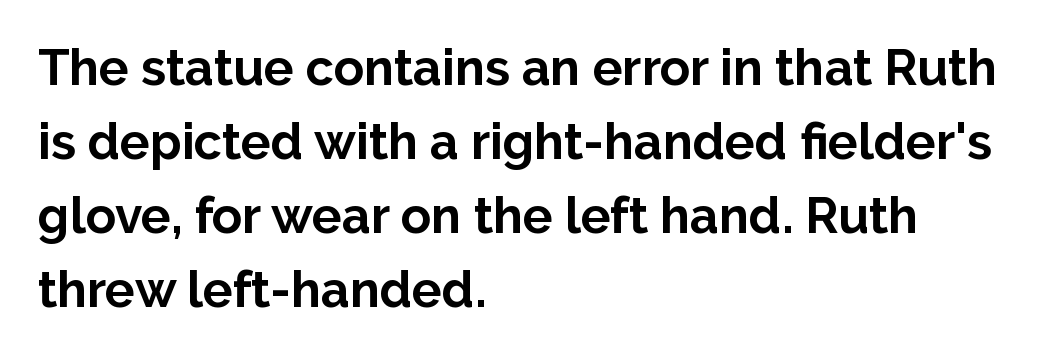
Has an underline been added? It has not. Serifs: no, the terminals of the letterforms are clean. A dark, heavy texture on the line: the type is bold. There is no visible air inserted between adjacent glyphs.
